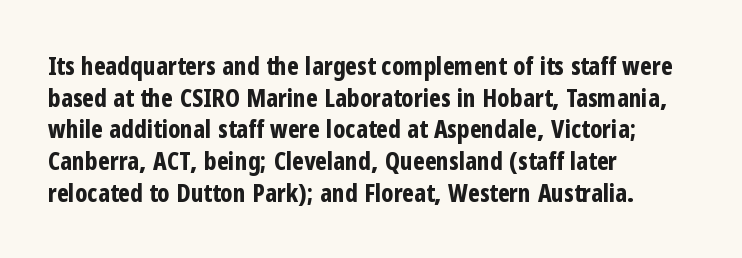
{"italic": "no", "bold": "yes", "underline": "no", "align": "left", "line_spacing": "normal", "line_spacing_ratio": 1.27, "letter_spacing": "normal", "letter_spacing_em": 0.0, "glyph_px": 25}
